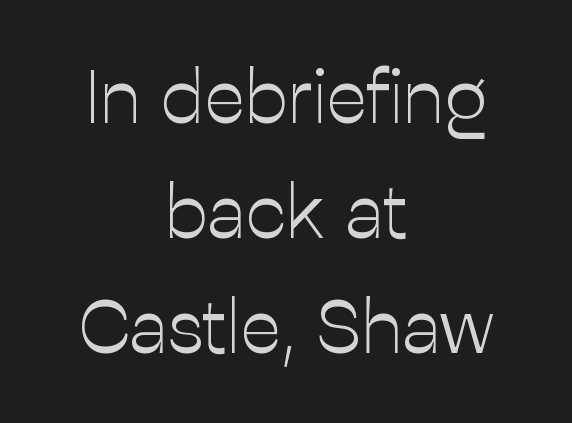
Note the varied advance widths — an 'i' is clearly narrower than an 'm'. Check under the words: just untouched page. In terms of leading, this rendering sits right in the middle. Are there feet on the stems? There aren't — it's a sans. Stem width sits at or under what a default text font uses. Characters follow at the spacing the type designer built in.
